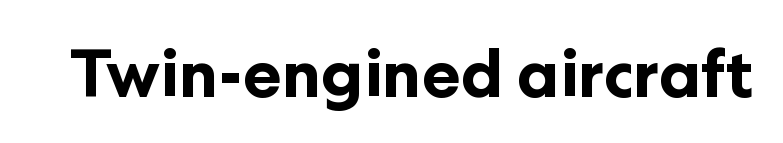
Q: Is the text bold? A: Yes.
Q: Is the text italic (slanted)? A: No, it is upright.
Q: Is the typeface a serif or a sans-serif typeface? A: Sans-serif.
Q: Is the text underlined? A: No.
Q: Is the spacing between letters normal or unusually wide? A: Normal.
Q: Width (condensed, normal, or wide)? A: Normal.
Q: Stroke contrast? A: Low.
Q: x-height? A: Medium.
Q: Monospaced? A: No.
